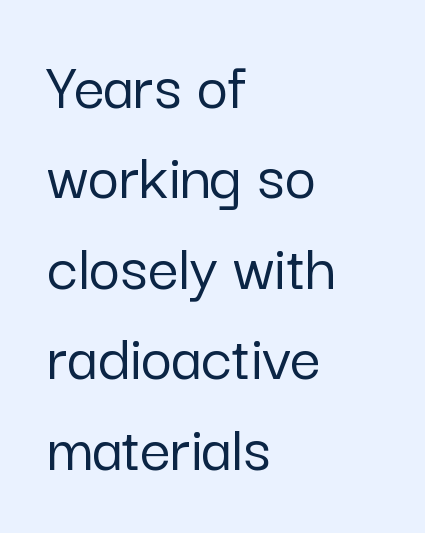
Q: Is the text italic (slanted)? A: No, it is upright.
Q: Is the typeface a serif or a sans-serif typeface? A: Sans-serif.
Q: Is the text underlined? A: No.
Q: How is the paragraph aligned? A: Left-aligned.
Q: Is the spacing between letters normal or unusually wide? A: Normal.
Q: Is the spacing between lines tight, normal or loose? A: Normal.
Q: Width (condensed, normal, or wide)? A: Normal.
Q: Stroke contrast? A: Low.
Q: x-height? A: Medium.
Q: Monospaced? A: No.
